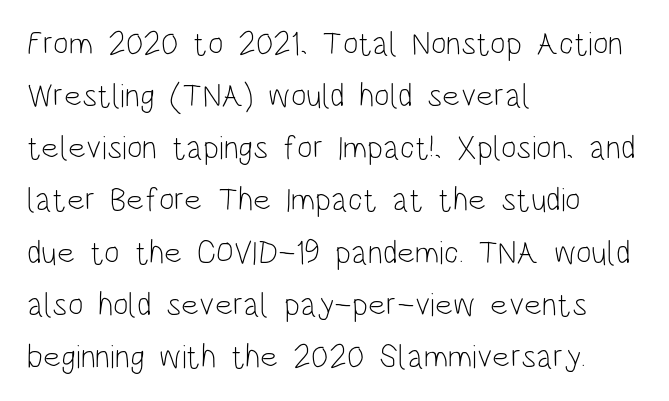
The image shows 33 px light, condensed sans-serif type, upright; set left-aligned, normal line spacing (1.58x), normal letter spacing, not underlined; low stroke contrast and a large x-height.
